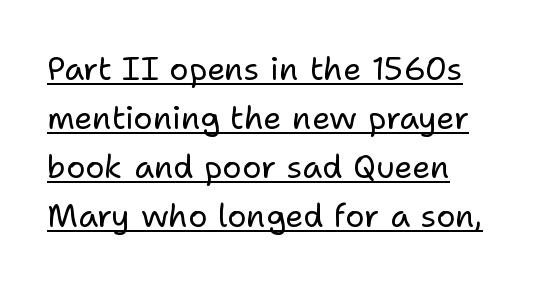
The image shows 32 px regular-weight sans-serif type, upright; set left-aligned, normal line spacing (1.53x), normal letter spacing, underlined; low stroke contrast and a medium x-height.
